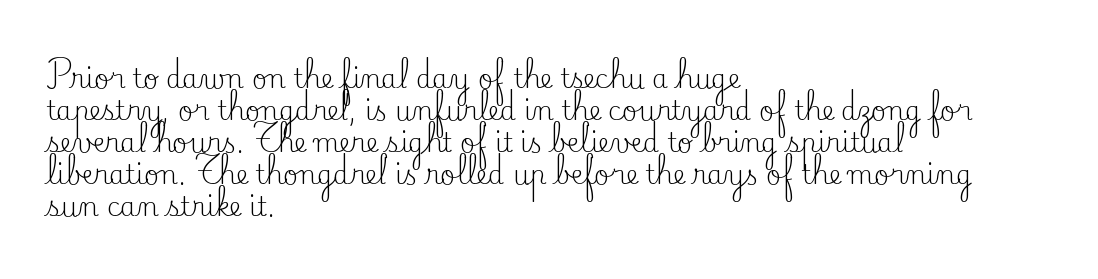
{"italic": "no", "bold": "no", "underline": "no", "align": "left", "line_spacing_ratio": 1.23, "letter_spacing": "normal", "letter_spacing_em": 0.0, "glyph_px": 26}
